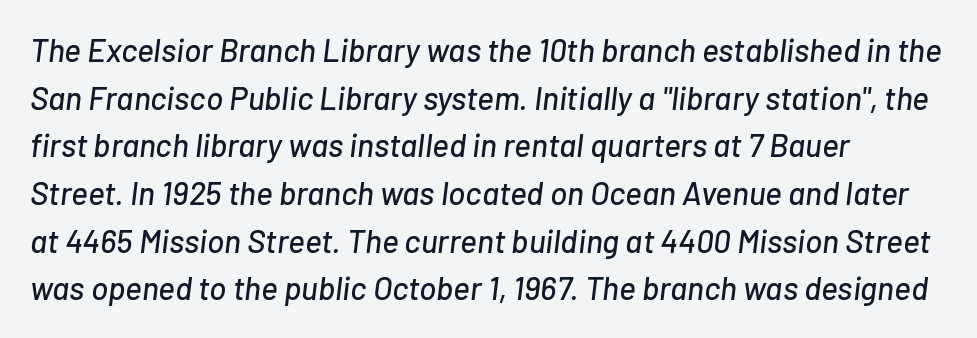
Q: Is the text italic (slanted)? A: Yes, it leans right by about 7 degrees.
Q: Is the text underlined? A: No.
Q: How is the paragraph aligned? A: Left-aligned.
Q: Is the spacing between letters normal or unusually wide? A: Normal.
Q: Is the spacing between lines tight, normal or loose? A: Normal.
Q: Width (condensed, normal, or wide)? A: Normal.
Q: Stroke contrast? A: Low.
Q: x-height? A: Medium.
Q: Monospaced? A: No.
